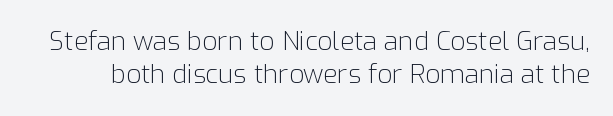
The image shows 26 px text type, upright; set normal line spacing (1.27x), normal letter spacing, not underlined.
